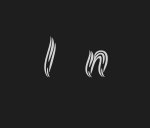
{"width": "condensed", "x_height": "small", "monospaced": "no", "underline": "no", "letter_spacing": "wide", "letter_spacing_em": 0.49, "glyph_px": 56}
